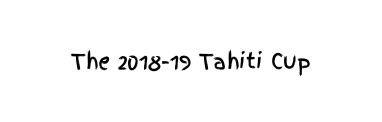
Q: Is the text italic (slanted)? A: No, it is upright.
Q: Is the text underlined? A: No.
Q: Is the spacing between letters normal or unusually wide? A: Normal.
